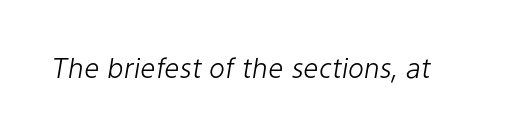
Rendered with sloped, italic letterforms. The strokes carry an ordinary text weight at most. How are the letters spaced? Ordinarily, with no added tracking. The zone under the glyphs is completely vacant.
